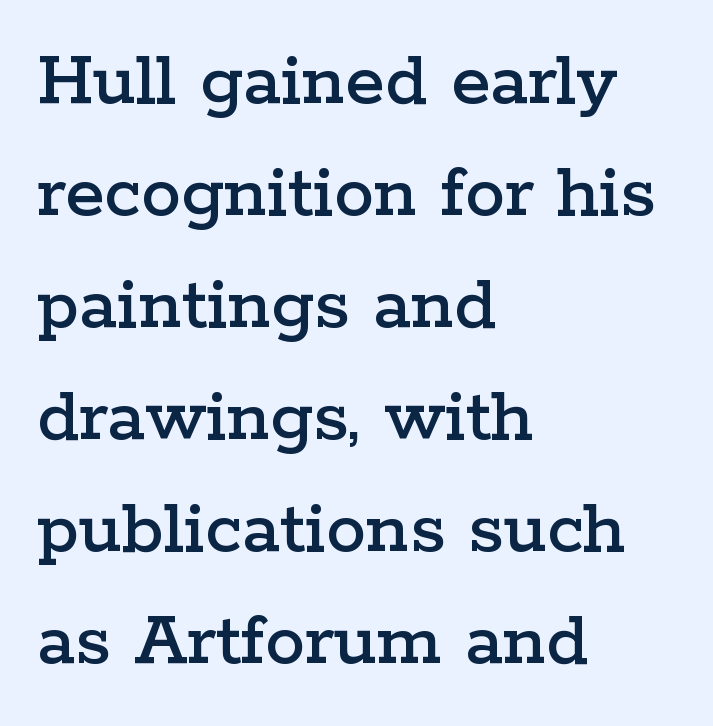
{"serif": "yes", "italic": "no", "width": "wide", "stroke_contrast": "low", "x_height": "medium", "monospaced": "no", "underline": "no", "align": "left", "line_spacing": "normal", "line_spacing_ratio": 1.4, "letter_spacing": "normal", "letter_spacing_em": 0.0, "glyph_px": 80}
